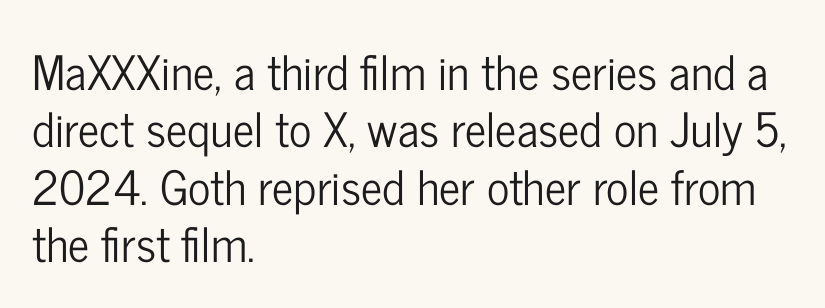
{"serif": "no", "italic": "no", "width": "condensed", "stroke_contrast": "low", "x_height": "medium", "monospaced": "no", "underline": "no", "align": "left", "line_spacing_ratio": 1.22, "letter_spacing": "normal", "letter_spacing_em": 0.0, "glyph_px": 47}
